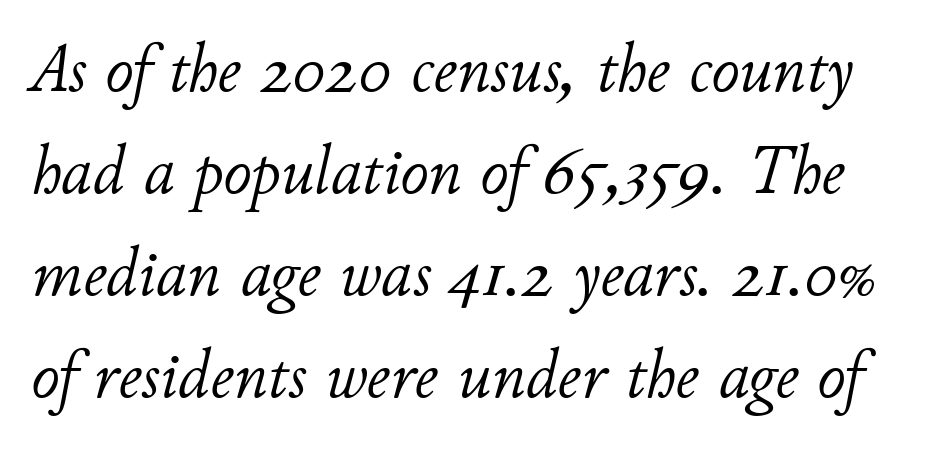
Slanted lettering throughout. Nobody drew a line under any word here. The strokes are not fattened; the text isn't bold. The letterforms sit shoulder to shoulder at normal distance. Spacing verdict: proportional, widths tailored to each character. The rows are spaced the way most documents space them.
